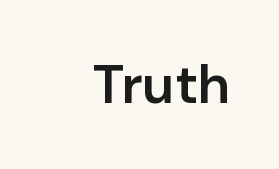
Proportional: the letters do not fall into vertical columns. How heavy is the stroke? Medium-heavy — a semibold, shy of bold. Are there feet on the stems? There aren't — it's a sans. The lettering holds an erect, upright posture throughout. Standard letterfit; no display-style spreading of the glyphs.
